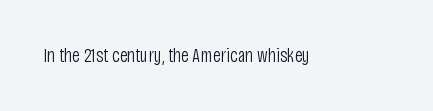
{"italic": "no", "bold": "no", "underline": "no", "letter_spacing": "normal", "letter_spacing_em": 0.0, "glyph_px": 20}
